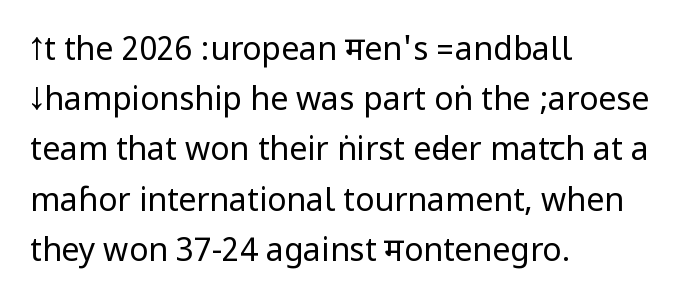
Q: Is the text bold? A: No.
Q: Is the text italic (slanted)? A: No, it is upright.
Q: Is the typeface a serif or a sans-serif typeface? A: Sans-serif.
Q: Is the text underlined? A: No.
Q: How is the paragraph aligned? A: Left-aligned.
Q: Is the spacing between letters normal or unusually wide? A: Normal.
Q: Is the spacing between lines tight, normal or loose? A: Normal.
Q: Width (condensed, normal, or wide)? A: Condensed.
Q: Stroke contrast? A: Low.
